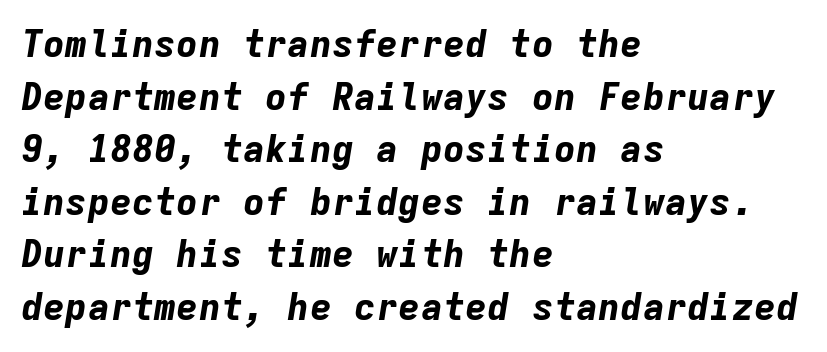
{"italic": "yes", "lean": "right", "slant_degrees": 9, "bold": "yes", "weight": "bold", "width": "normal", "stroke_contrast": "low", "x_height": "medium", "monospaced": "yes", "underline": "no", "align": "left", "line_spacing": "normal", "line_spacing_ratio": 1.42, "letter_spacing": "normal", "letter_spacing_em": 0.0, "glyph_px": 37}
